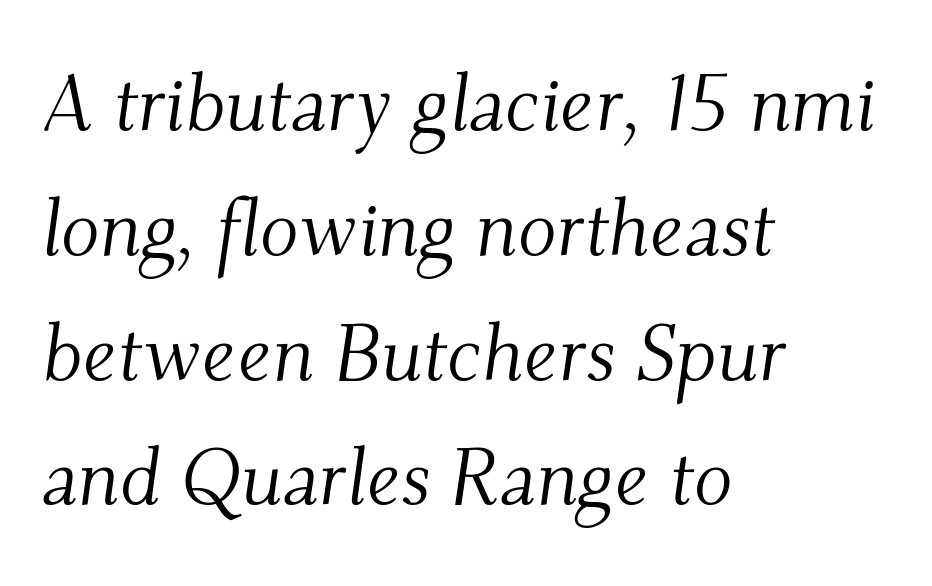
Q: Is the text bold? A: No.
Q: Is the text italic (slanted)? A: Yes, it leans right by about 9 degrees.
Q: Is the typeface a serif or a sans-serif typeface? A: Serif.
Q: Is the text underlined? A: No.
Q: How is the paragraph aligned? A: Left-aligned.
Q: Is the spacing between letters normal or unusually wide? A: Normal.
Q: Is the spacing between lines tight, normal or loose? A: Normal.
Q: Width (condensed, normal, or wide)? A: Normal.
Q: Stroke contrast? A: Medium.
Q: x-height? A: Small.
Q: Monospaced? A: No.
